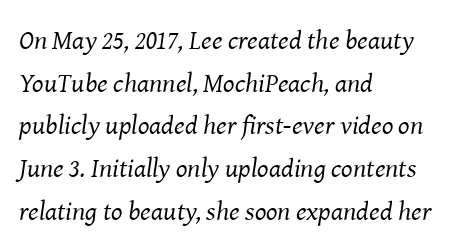
Short and long lines alike share a common starting point at left. Students, observe: this is what conventionally led text looks like. Honestly, there is no underline to notice here at all. The letterforms sit shoulder to shoulder at normal distance. Compared with a typical body face, this is equally light or lighter still. The specimen reads as italic at a glance.
